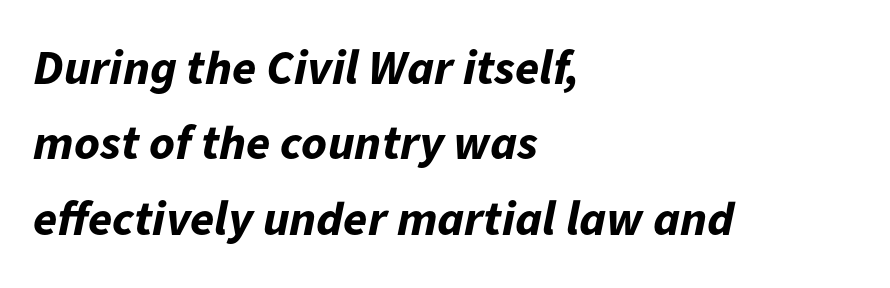
Q: Is the text bold? A: Yes.
Q: Is the text italic (slanted)? A: Yes, it leans right by about 11 degrees.
Q: Is the text underlined? A: No.
Q: How is the paragraph aligned? A: Left-aligned.
Q: Is the spacing between letters normal or unusually wide? A: Normal.
Q: Is the spacing between lines tight, normal or loose? A: Normal.
Q: Width (condensed, normal, or wide)? A: Normal.
Q: Stroke contrast? A: Low.
Q: x-height? A: Medium.
Q: Monospaced? A: No.
